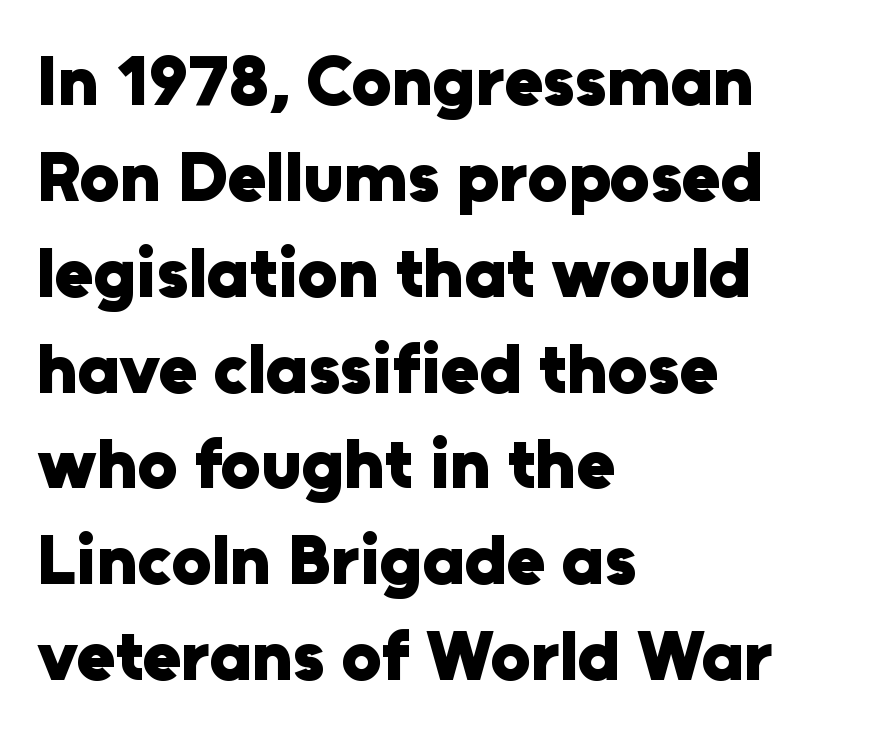
The image shows 71 px heavy sans-serif type, upright; set left-aligned, normal line spacing (1.35x), normal letter spacing, not underlined; low stroke contrast and a medium x-height.
